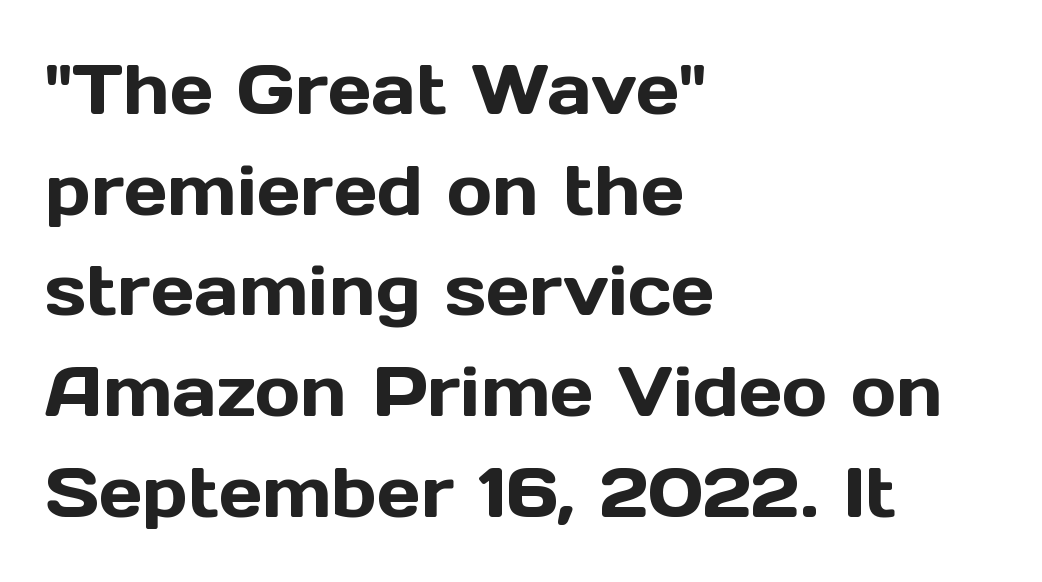
Q: Is the text italic (slanted)? A: No, it is upright.
Q: Is the typeface a serif or a sans-serif typeface? A: Sans-serif.
Q: Is the text underlined? A: No.
Q: How is the paragraph aligned? A: Left-aligned.
Q: Is the spacing between letters normal or unusually wide? A: Normal.
Q: Is the spacing between lines tight, normal or loose? A: Normal.
Q: Width (condensed, normal, or wide)? A: Normal.
Q: x-height? A: Medium.
Q: Monospaced? A: No.
